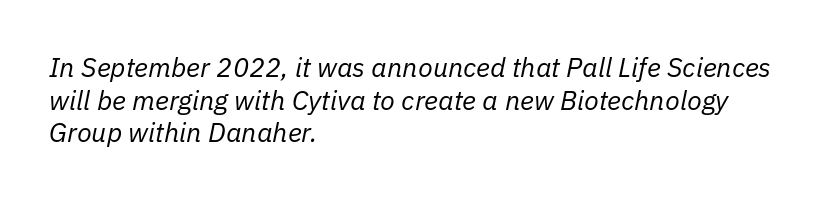
Q: Is the text bold? A: No.
Q: Is the text italic (slanted)? A: Yes, it leans right by about 11 degrees.
Q: Is the text underlined? A: No.
Q: How is the paragraph aligned? A: Left-aligned.
Q: Is the spacing between letters normal or unusually wide? A: Normal.
